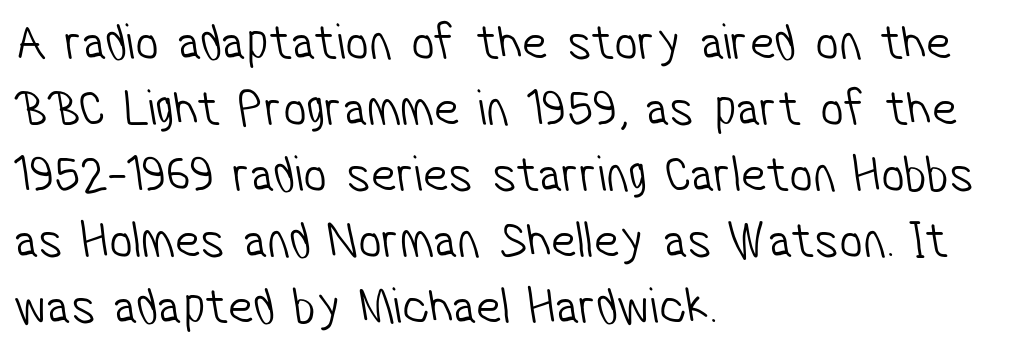
The letterforms sit shoulder to shoulder at normal distance. These lines are rendered in a variable-pitch font. If you measured baseline to baseline, you'd find a middling distance. Teacher's note: observe the even left margin — that is flush-left alignment. The text was rendered using a sans face with plain stroke endings.
